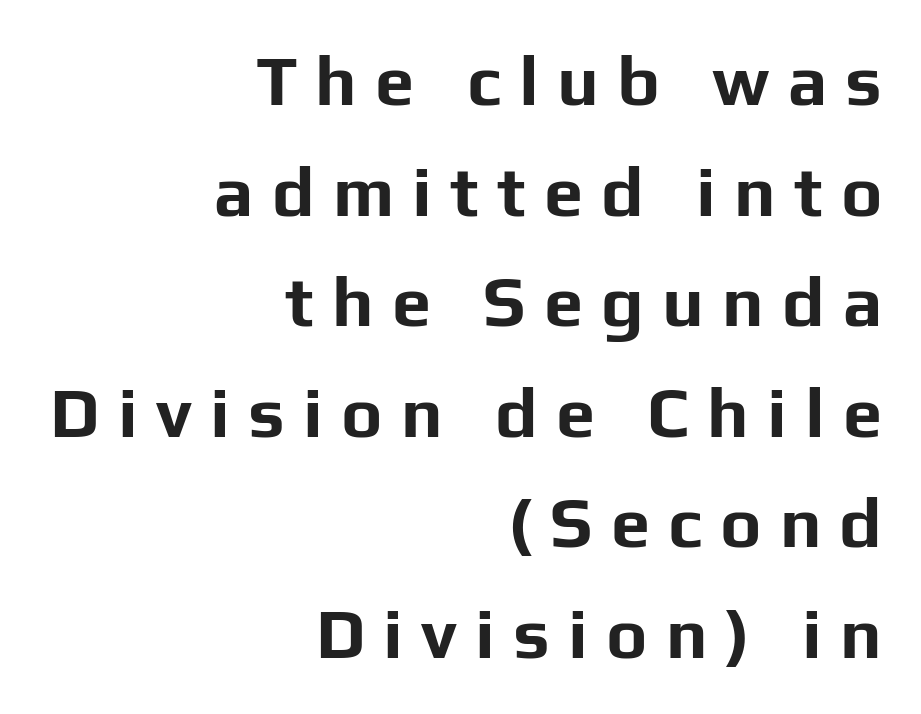
Q: Is the text bold? A: Yes.
Q: Is the text italic (slanted)? A: No, it is upright.
Q: Is the typeface a serif or a sans-serif typeface? A: Sans-serif.
Q: Is the text underlined? A: No.
Q: How is the paragraph aligned? A: Right-aligned.
Q: Is the spacing between letters normal or unusually wide? A: Unusually wide.
Q: Is the spacing between lines tight, normal or loose? A: Normal.
Q: Width (condensed, normal, or wide)? A: Normal.
Q: Stroke contrast? A: Low.
Q: x-height? A: Medium.
Q: Monospaced? A: No.
